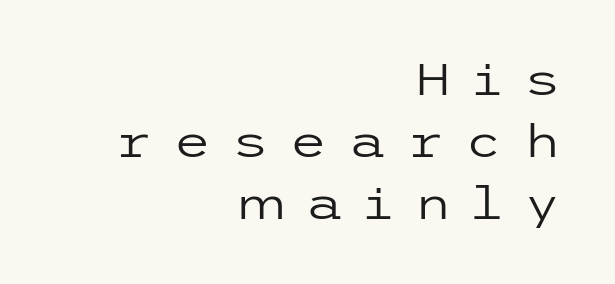
{"serif": "no", "italic": "no", "bold": "no", "weight": "regular", "width": "wide", "stroke_contrast": "low", "x_height": "medium", "underline": "no", "align": "right", "line_spacing": "normal", "line_spacing_ratio": 1.41, "letter_spacing": "wide", "letter_spacing_em": 0.45, "glyph_px": 44}
